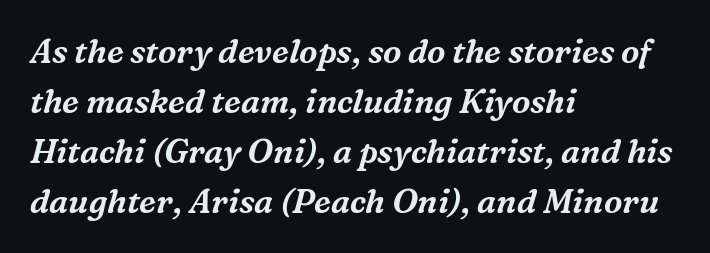
The image shows 33 px serif type, italic (leaning right); set left-aligned, normal line spacing (1.52x), normal letter spacing, not underlined; medium stroke contrast and a medium x-height.
